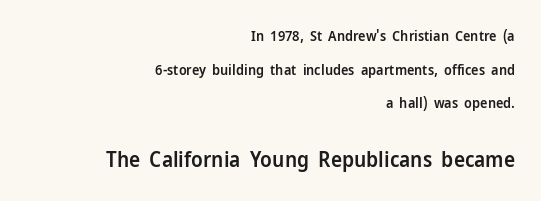
The image shows 21 px text type, upright; set right-aligned, loose line spacing (2.41x), normal letter spacing, not underlined; the second (bottom) block is 1.5x larger.
